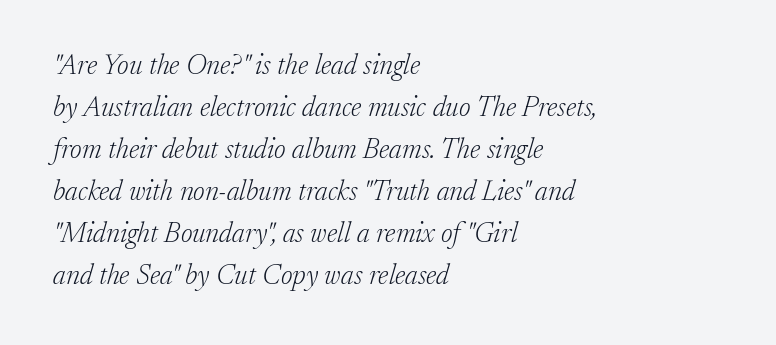
The image shows 28 px light serif type, italic (leaning right); set left-aligned, normal line spacing (1.5x), normal letter spacing, not underlined; low stroke contrast and a medium x-height.
